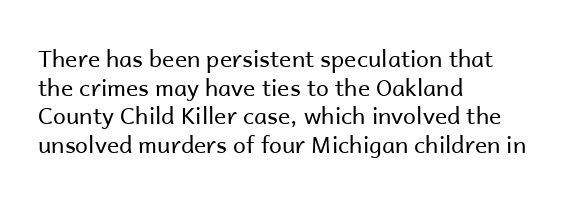
The lines sit at an ordinary, default distance from one another. The text block is weighted toward the left margin, trailing off unevenly rightward. Tracking value appears to be zero — textbook default spacing. Has an underline been added? It has not. Stroke mass is kept to a normal reading level or below.
